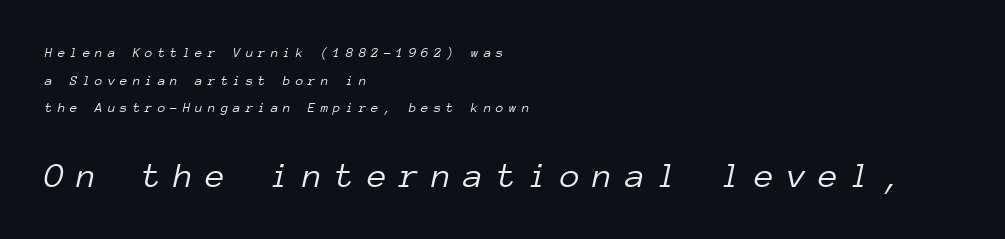
Q: Is the text bold? A: No.
Q: Is the text italic (slanted)? A: Yes, it leans right by about 12 degrees.
Q: Is the text underlined? A: No.
Q: How is the paragraph aligned? A: Left-aligned.
Q: Is the spacing between letters normal or unusually wide? A: Unusually wide.
Q: Is the spacing between lines tight, normal or loose? A: Loose.
Q: Which block of text is set in a larger size, the first (top) or the second (bottom)? A: The second (bottom) one.
Q: Width (condensed, normal, or wide)? A: Normal.
Q: Stroke contrast? A: Low.
Q: x-height? A: Medium.
Q: Monospaced? A: Yes.
